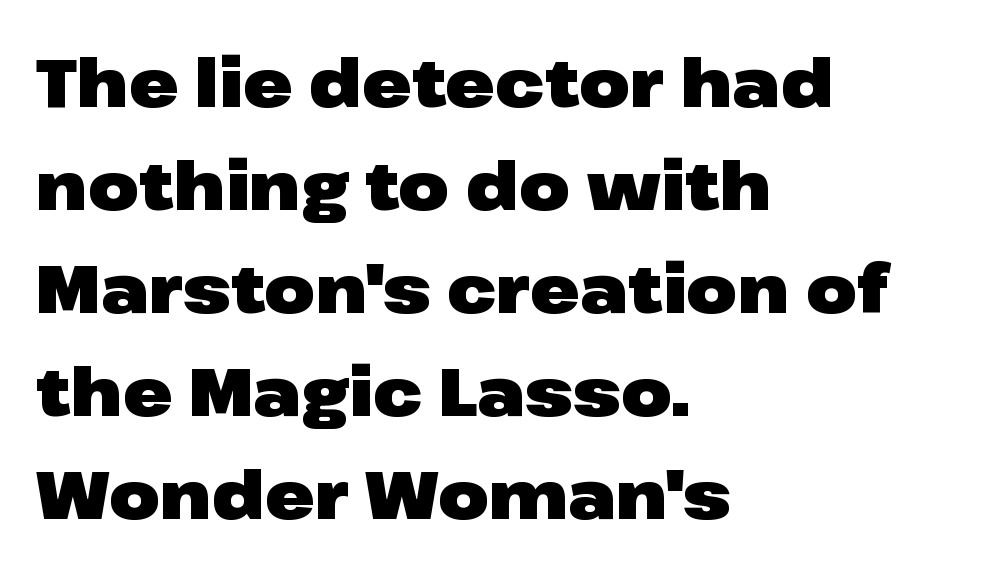
The letters advance in unequal steps, a hallmark of proportional type. This rendering employs a face without finishing strokes, i.e., a sans-serif. Compared with typical paragraphs, the rows here are spaced about the same. Spacing between characters is what you'd get straight out of the box. The specimen omits any rule beneath the text block's lines.
